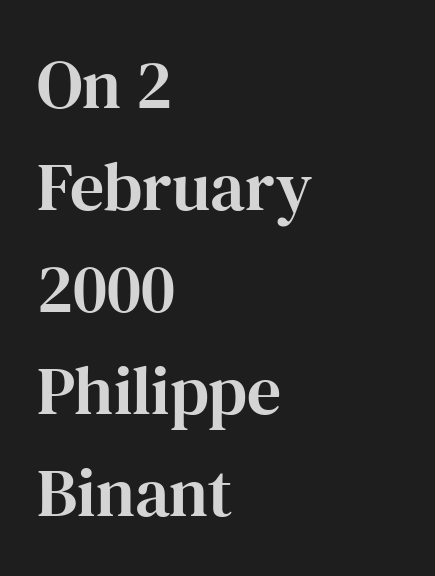
The image shows 68 px serif type, upright; set left-aligned, normal line spacing (1.5x), normal letter spacing, not underlined; high stroke contrast and a medium x-height.
